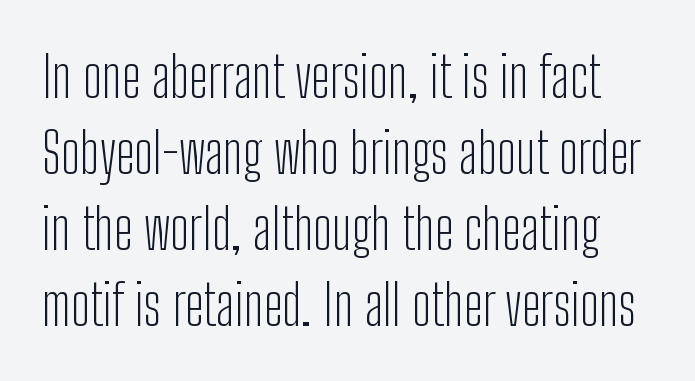
{"serif": "no", "italic": "no", "bold": "no", "weight": "light", "width": "condensed", "stroke_contrast": "low", "x_height": "medium", "monospaced": "no", "underline": "no", "line_spacing": "normal", "line_spacing_ratio": 1.36, "letter_spacing": "normal", "letter_spacing_em": 0.0, "glyph_px": 56}
